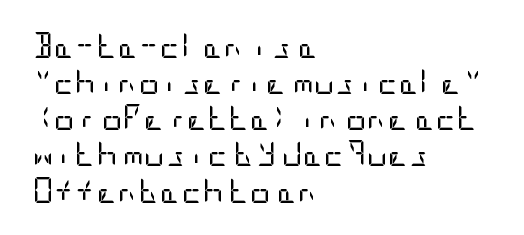
Teacher's note: observe the even left margin — that is flush-left alignment. Students, note that the glyphs here touch the page at normal intervals. Do the letters lean? They stand straight. Descenders hang freely into open space. Stem width sits at or under what a default text font uses.
